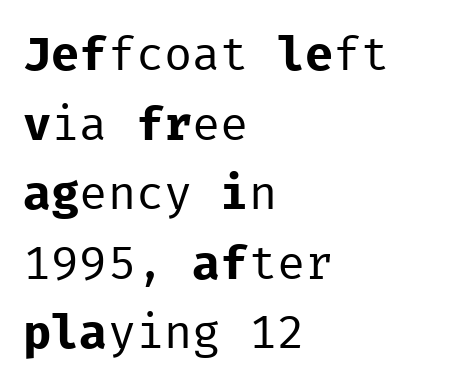
The image shows 47 px regular-weight sans-serif type, upright, monospaced; set left-aligned, normal line spacing (1.48x), normal letter spacing, not underlined; low stroke contrast and a medium x-height.
